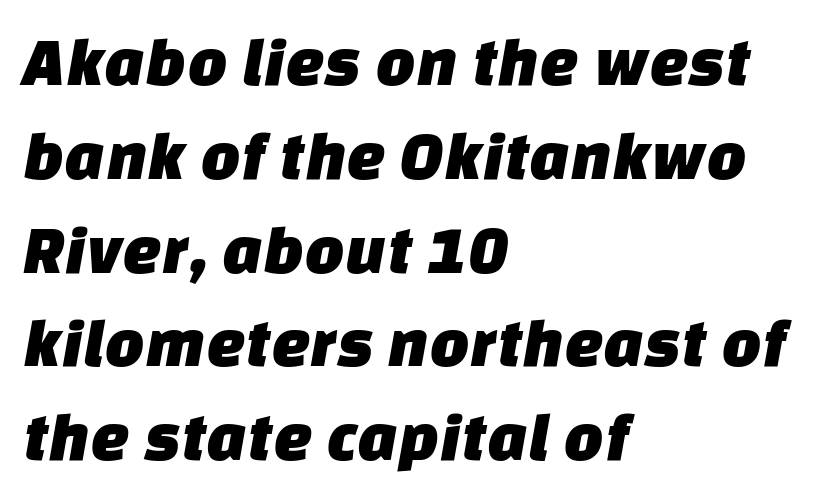
The image shows 70 px sans-serif type; set left-aligned, normal line spacing (1.34x), normal letter spacing, not underlined; low stroke contrast and a large x-height.
